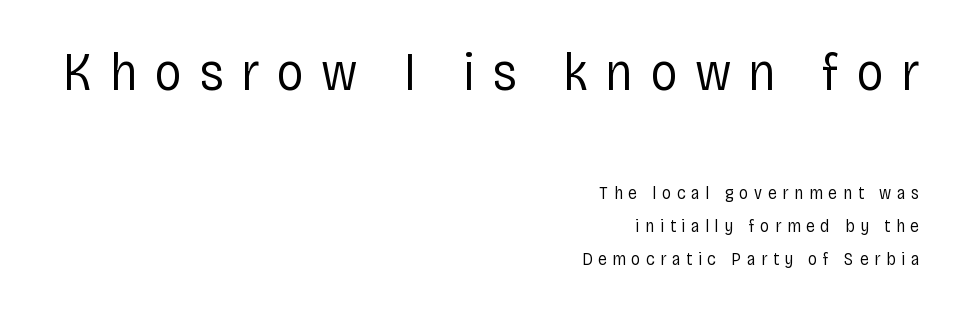
Q: Is the text bold? A: No.
Q: Is the text italic (slanted)? A: No, it is upright.
Q: Is the typeface a serif or a sans-serif typeface? A: Sans-serif.
Q: Is the text underlined? A: No.
Q: How is the paragraph aligned? A: Right-aligned.
Q: Is the spacing between letters normal or unusually wide? A: Unusually wide.
Q: Which block of text is set in a larger size, the first (top) or the second (bottom)? A: The first (top) one.
Q: Width (condensed, normal, or wide)? A: Condensed.
Q: Stroke contrast? A: Low.
Q: x-height? A: Large.
Q: Monospaced? A: No.
